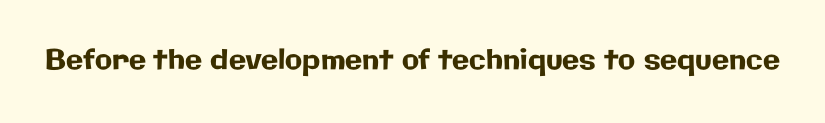
Q: Is the text italic (slanted)? A: No, it is upright.
Q: Is the typeface a serif or a sans-serif typeface? A: Sans-serif.
Q: Is the text underlined? A: No.
Q: Is the spacing between letters normal or unusually wide? A: Normal.
Q: Width (condensed, normal, or wide)? A: Normal.
Q: Stroke contrast? A: Low.
Q: x-height? A: Medium.
Q: Monospaced? A: No.
